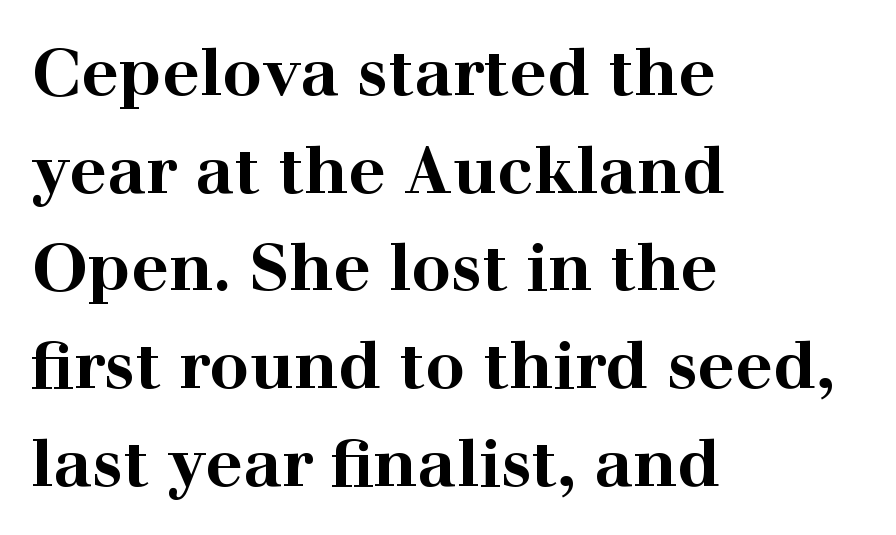
Think of a printed novel: that variable character pitch is what you see here. The font's upright variant was chosen for this text. Leading matches the norm, producing a regular column. Rule under the text: the space is simply empty. Typeset ragged right — the left edge is the straight one.
